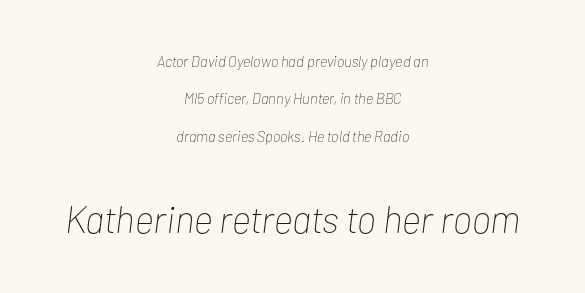
The image shows 38 px thin, condensed type, italic (leaning right); set centered, loose line spacing (2.5x), normal letter spacing, not underlined; the second (bottom) block is 2.53x larger; low stroke contrast and a medium x-height.
